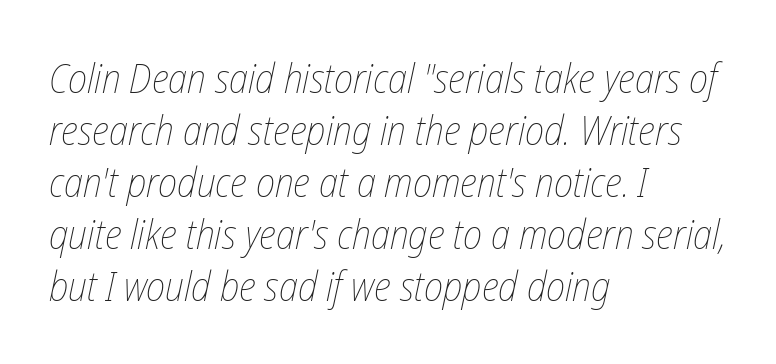
The lines in this sample share a left origin and differ only in where they stop. Note the varied advance widths — an 'i' is clearly narrower than an 'm'. Is the type heavy? It reads as light-to-regular instead. Each word holds together tightly as a unit, with standard inter-letter gaps. Honestly, there is no underline to notice here at all.
